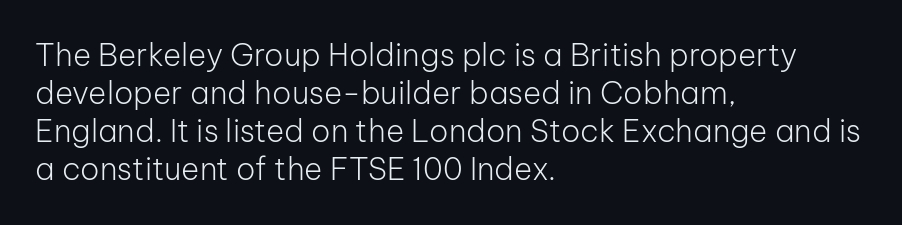
The strokes are not fattened; the text isn't bold. Inter-character spacing is left at the font's built-in metrics. The axis of the letterforms is exactly vertical. The passage shown is typeset with a sans-serif family.
